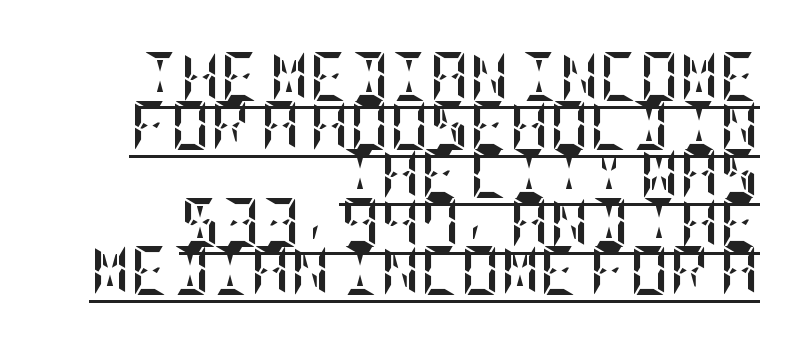
This is the regular roman posture of the typeface. Does the weight exceed regular? Yes, all the way to bold. The compositor pushed each line to the right boundary. The string is rendered with underlining switched on.
